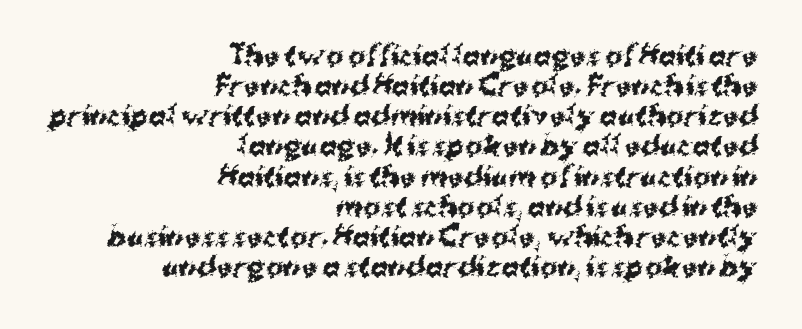
The passage shown is not underscored anywhere. Horizontal alignment here is rightward, an uncommon choice for prose. Short note: letters normally spaced.
